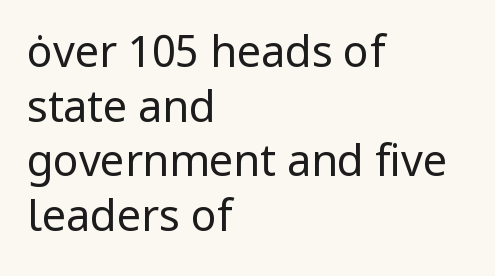
Default kerning and tracking; the words read as compact shapes. Reading down the column, the eye jumps a familiar distance to each next line. The passage shown is not underscored anywhere. Proportional: the letters do not fall into vertical columns. In CSS terms this would be text-align: left.
